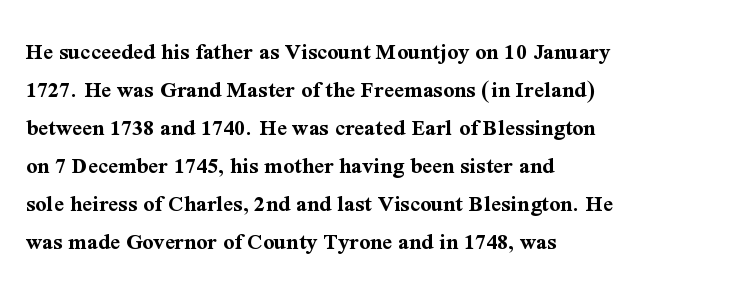
{"italic": "no", "bold": "yes", "underline": "no", "align": "left", "line_spacing": "normal", "line_spacing_ratio": 1.58, "letter_spacing": "normal", "letter_spacing_em": 0.0, "glyph_px": 24}
